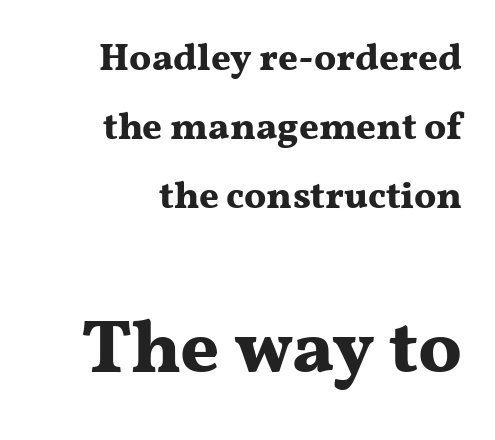
{"serif": "yes", "italic": "no", "bold": "yes", "weight": "bold", "width": "wide", "stroke_contrast": "medium", "x_height": "medium", "monospaced": "no", "underline": "no", "align": "right", "line_spacing_ratio": 1.82, "letter_spacing": "normal", "letter_spacing_em": 0.0, "larger_block": "second", "size_ratio": 1.97, "glyph_px": 75}
